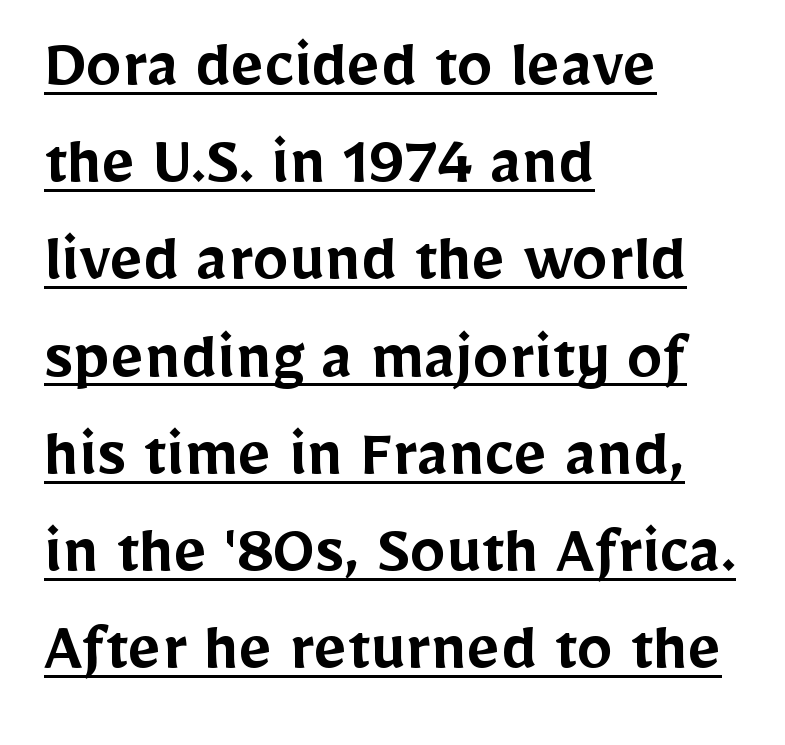
{"serif": "no", "italic": "no", "bold": "semi", "weight": "semibold", "width": "normal", "stroke_contrast": "low", "x_height": "medium", "monospaced": "no", "underline": "yes", "align": "left", "line_spacing": "normal", "line_spacing_ratio": 1.35, "letter_spacing": "normal", "letter_spacing_em": 0.0, "glyph_px": 72}
